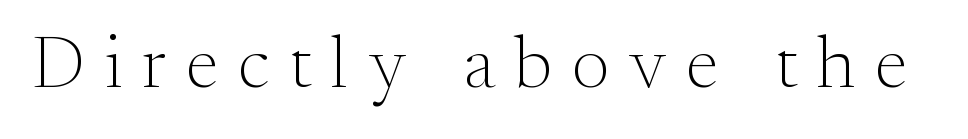
Weight class: somewhere from thin through regular. The letterforms stand isolated, each surrounded by extra space. The lettering holds an erect, upright posture throughout. These lines are composed in type with serifs. Looks like regular typesetting: each glyph gets only the width it needs.
